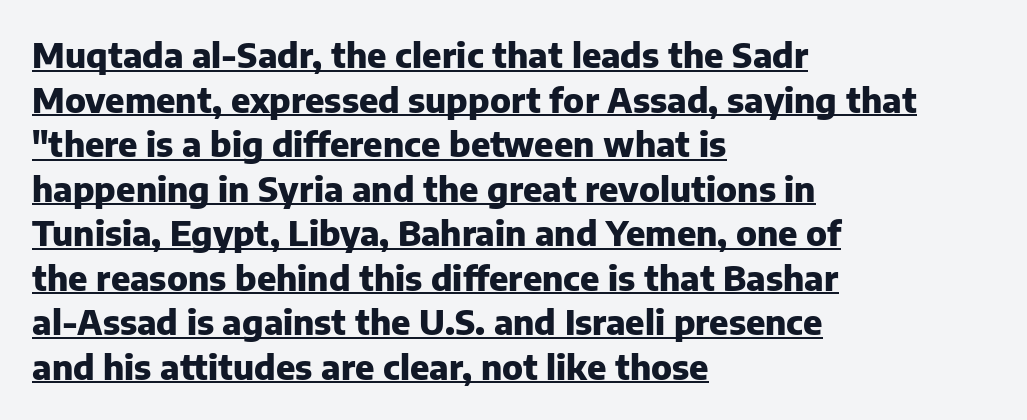
Q: Is the text bold? A: Yes.
Q: Is the text italic (slanted)? A: No, it is upright.
Q: Is the typeface a serif or a sans-serif typeface? A: Sans-serif.
Q: Is the text underlined? A: Yes.
Q: How is the paragraph aligned? A: Left-aligned.
Q: Is the spacing between letters normal or unusually wide? A: Normal.
Q: Is the spacing between lines tight, normal or loose? A: Normal.
Q: Width (condensed, normal, or wide)? A: Normal.
Q: Stroke contrast? A: Low.
Q: x-height? A: Medium.
Q: Monospaced? A: No.
